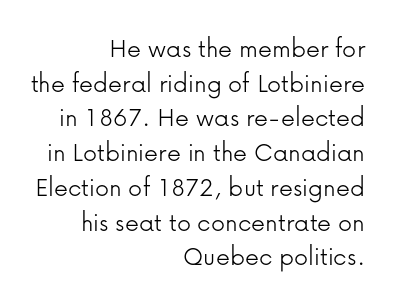
{"serif": "no", "italic": "no", "bold": "no", "weight": "light", "width": "normal", "stroke_contrast": "low", "x_height": "medium", "monospaced": "no", "underline": "no", "align": "right", "line_spacing_ratio": 1.24, "letter_spacing": "normal", "letter_spacing_em": 0.0, "glyph_px": 28}
